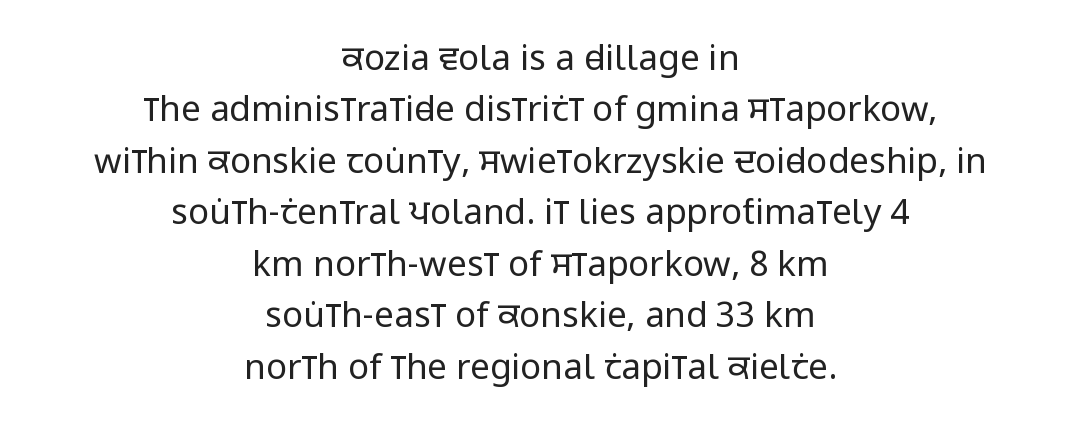
The image shows 35 px regular-weight, condensed sans-serif type, upright; set centered, normal line spacing (1.47x), normal letter spacing, not underlined; low stroke contrast and a large x-height.
